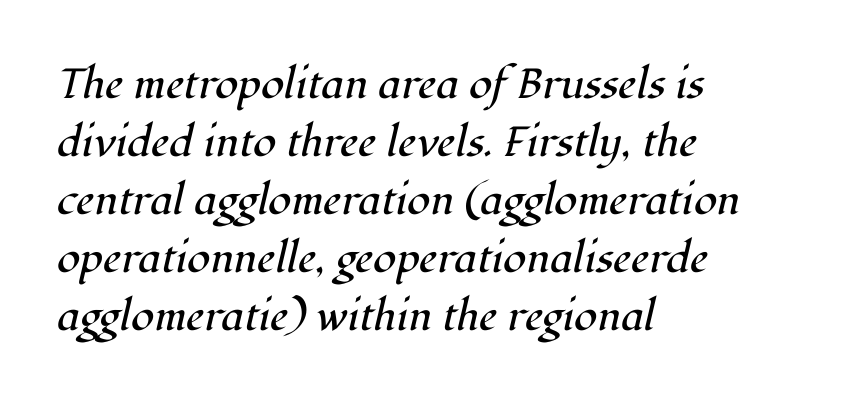
The image shows 42 px regular-weight serif type, italic (leaning right); set left-aligned, normal line spacing (1.38x), normal letter spacing, not underlined; high stroke contrast and a medium x-height.
